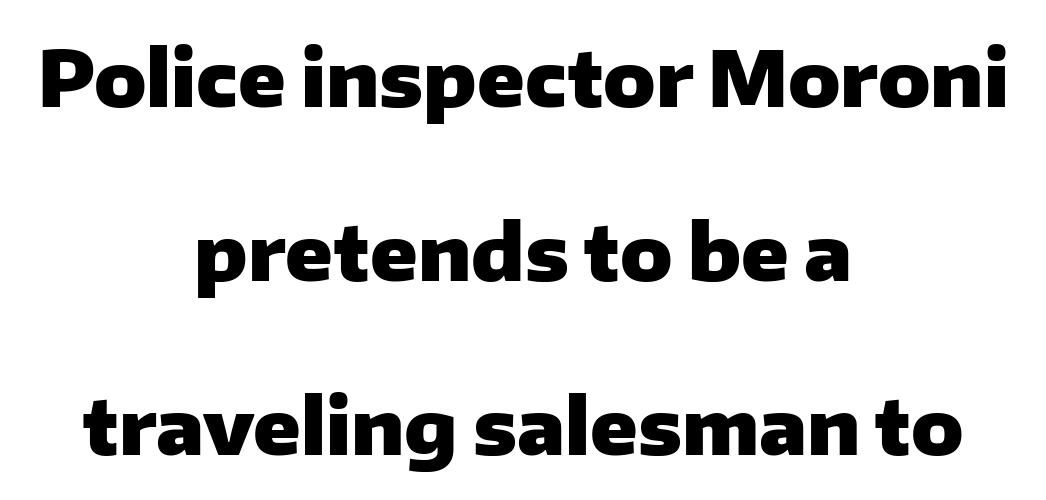
The space directly below the letters is spotless. Type style note: lacks serifs. These words are printed bold, with thick strokes throughout. Visually the block forms a symmetrical silhouette, jagged on both flanks. The lettering holds an erect, upright posture throughout.
